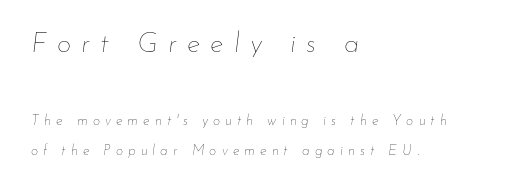
Q: Is the text bold? A: No.
Q: Is the text italic (slanted)? A: Yes, it leans right by about 7 degrees.
Q: Is the text underlined? A: No.
Q: How is the paragraph aligned? A: Left-aligned.
Q: Is the spacing between letters normal or unusually wide? A: Unusually wide.
Q: Is the spacing between lines tight, normal or loose? A: Loose.
Q: Which block of text is set in a larger size, the first (top) or the second (bottom)? A: The first (top) one.
Q: Width (condensed, normal, or wide)? A: Normal.
Q: Stroke contrast? A: Low.
Q: x-height? A: Small.
Q: Monospaced? A: No.
